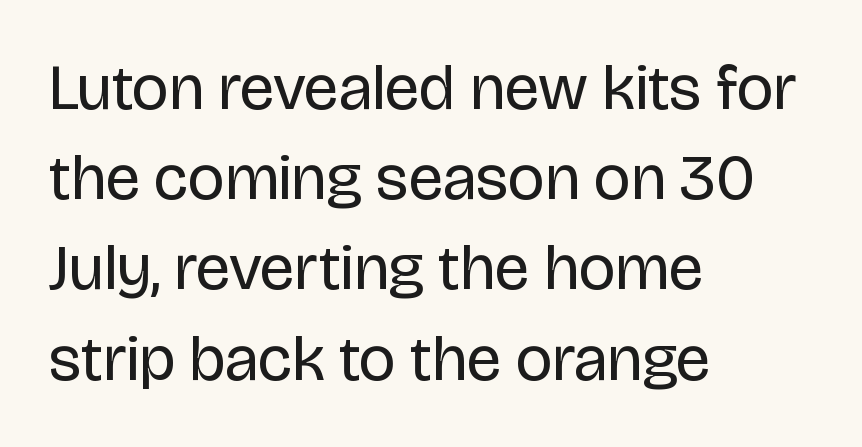
Q: Is the text bold? A: No.
Q: Is the text italic (slanted)? A: No, it is upright.
Q: Is the typeface a serif or a sans-serif typeface? A: Sans-serif.
Q: Is the text underlined? A: No.
Q: How is the paragraph aligned? A: Left-aligned.
Q: Is the spacing between letters normal or unusually wide? A: Normal.
Q: Is the spacing between lines tight, normal or loose? A: Normal.
Q: Width (condensed, normal, or wide)? A: Normal.
Q: Stroke contrast? A: Low.
Q: x-height? A: Large.
Q: Monospaced? A: No.
